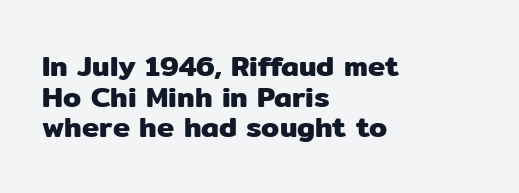
{"serif": "no", "italic": "no", "width": "normal", "stroke_contrast": "low", "x_height": "medium", "monospaced": "no", "underline": "no", "align": "left", "line_spacing": "tight", "line_spacing_ratio": 1.06, "letter_spacing": "normal", "letter_spacing_em": 0.0, "glyph_px": 29}
